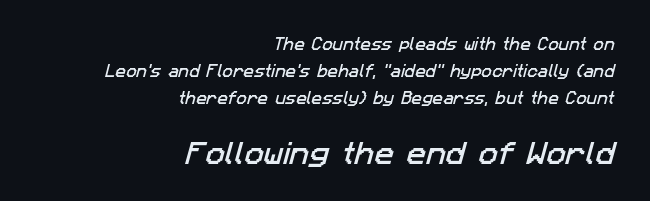
Q: Is the text underlined? A: No.
Q: How is the paragraph aligned? A: Right-aligned.
Q: Is the spacing between letters normal or unusually wide? A: Normal.
Q: Is the spacing between lines tight, normal or loose? A: Loose.
Q: Which block of text is set in a larger size, the first (top) or the second (bottom)? A: The second (bottom) one.
